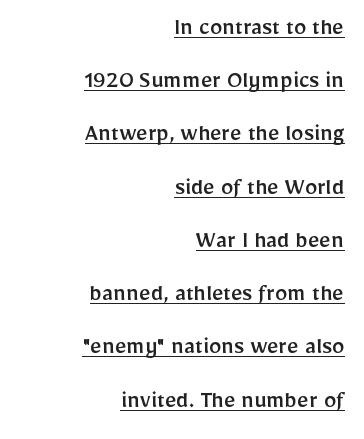
Q: Is the text italic (slanted)? A: No, it is upright.
Q: Is the text underlined? A: Yes.
Q: How is the paragraph aligned? A: Right-aligned.
Q: Is the spacing between letters normal or unusually wide? A: Normal.
Q: Is the spacing between lines tight, normal or loose? A: Loose.
